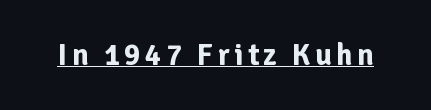
The image shows 30 px bold sans-serif type, upright; set underlined; low stroke contrast and a medium x-height.
